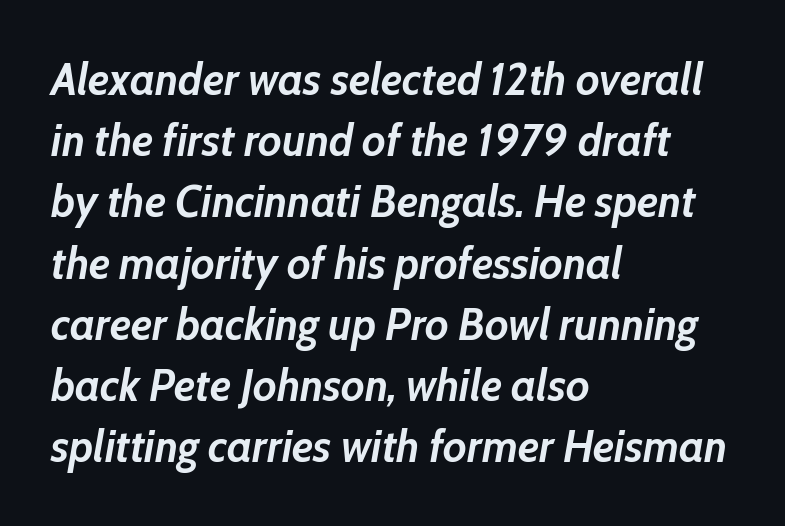
{"italic": "yes", "lean": "right", "slant_degrees": 10, "bold": "yes", "weight": "semibold", "width": "normal", "stroke_contrast": "low", "x_height": "medium", "monospaced": "no", "underline": "no", "align": "left", "line_spacing": "normal", "line_spacing_ratio": 1.36, "letter_spacing": "normal", "letter_spacing_em": 0.0, "glyph_px": 45}
